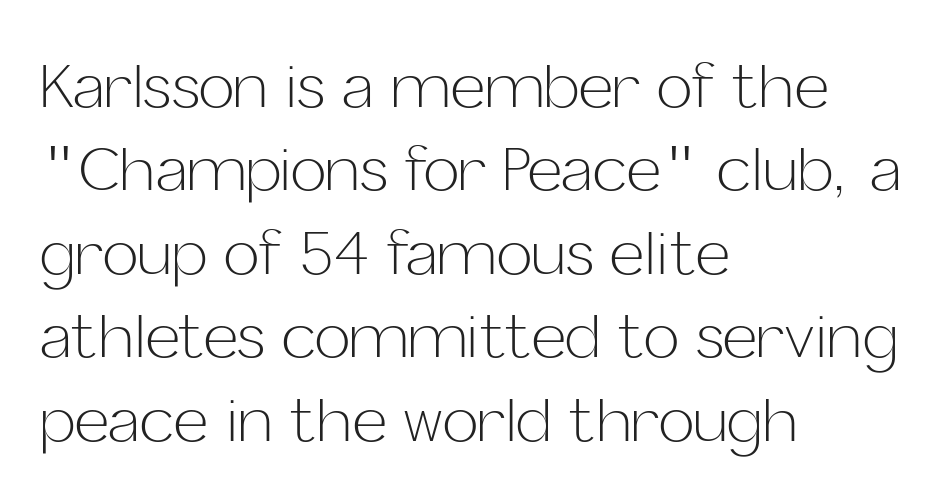
The strip under each line holds only bare page. Unbolded letterforms with no extra heft. The type is set solid horizontally, with unmodified tracking. This rendering uses left alignment, leaving the right contour irregular. The designer left line spacing at the default.
